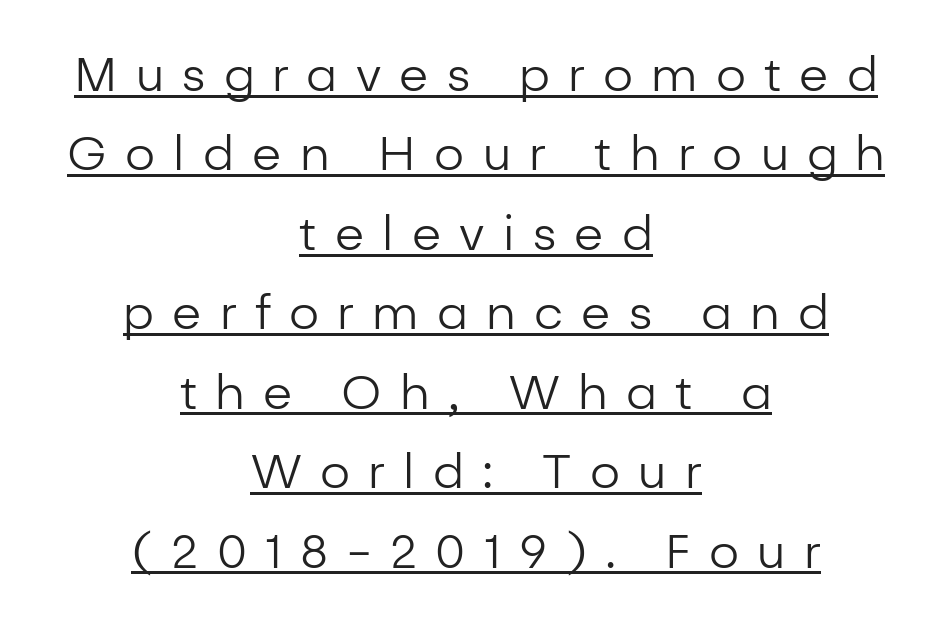
The image shows 47 px regular-weight sans-serif type, upright; set centered, normal line spacing (1.69x), unusually wide letter spacing (+0.39 em), underlined; low stroke contrast and a medium x-height.
